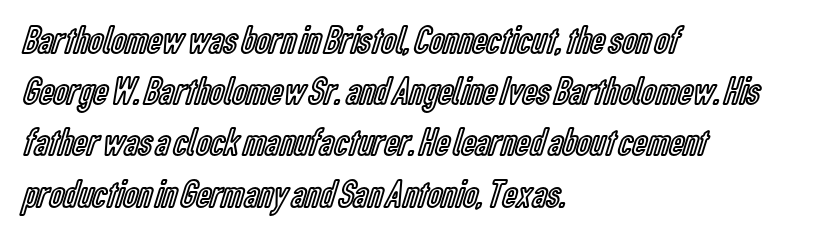
{"width": "condensed", "x_height": "medium", "monospaced": "no", "underline": "no", "align": "left", "line_spacing": "normal", "line_spacing_ratio": 1.28, "letter_spacing": "normal", "letter_spacing_em": 0.0, "glyph_px": 40}
